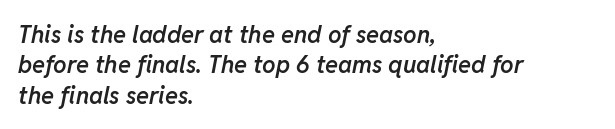
Layout note: lines flush left. Descenders hang freely into open space. Characters are canted at an angle relative to the baseline's perpendicular. Glyph-to-glyph distance matches everyday printed text. The letters are semibold — heavier than regular but short of a full bold.
